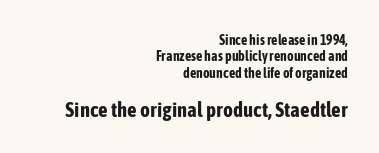
The image shows 21 px bold type, upright; set right-aligned, line spacing 1.17x, normal letter spacing, not underlined; the second (bottom) block is 1.5x larger.
